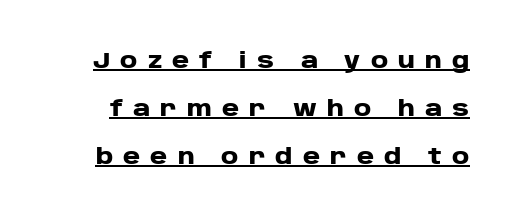
The image shows 21 px bold type, upright; set loose line spacing (2.28x), unusually wide letter spacing (+0.48 em), underlined.
